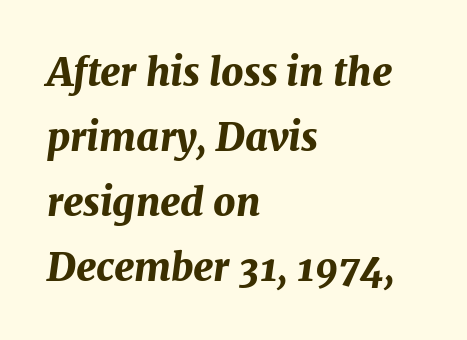
Q: Is the text bold? A: Yes.
Q: Is the text italic (slanted)? A: Yes, it leans right by about 7 degrees.
Q: Is the text underlined? A: No.
Q: How is the paragraph aligned? A: Left-aligned.
Q: Is the spacing between letters normal or unusually wide? A: Normal.
Q: Is the spacing between lines tight, normal or loose? A: Normal.
Q: Width (condensed, normal, or wide)? A: Normal.
Q: Stroke contrast? A: Medium.
Q: x-height? A: Medium.
Q: Monospaced? A: No.
